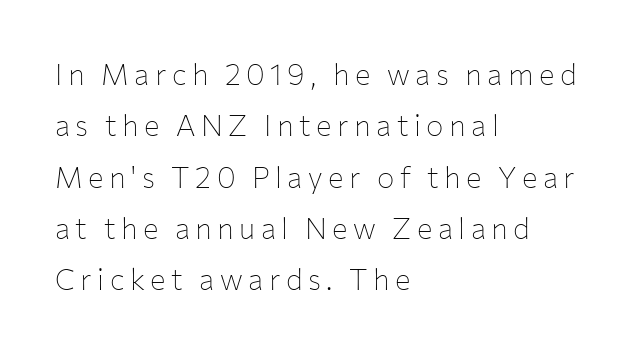
{"serif": "no", "italic": "no", "bold": "no", "weight": "thin", "width": "normal", "stroke_contrast": "low", "x_height": "medium", "monospaced": "no", "underline": "no", "align": "left", "line_spacing_ratio": 1.77, "glyph_px": 29}
